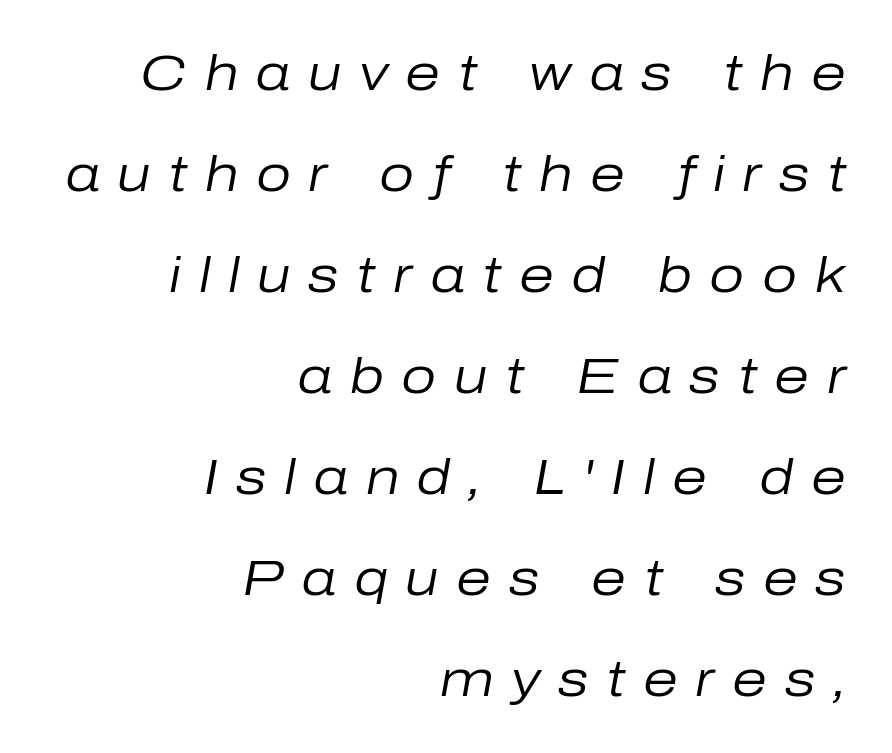
The passage shown is typed in a proportional face where columns would drift. Notice how the passage keeps a crisp vertical edge on the right only. Weight: regular or lighter. You can tell it's italic because the verticals aren't actually vertical. The glyphs are unaccompanied by any horizontal stroke below them. The tracking jumps out immediately: characters are airy and widely separated.
